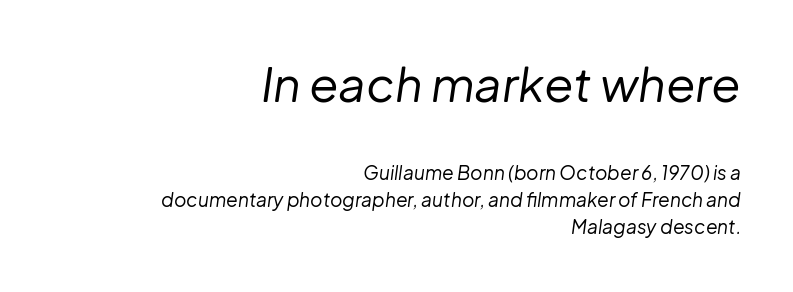
Between one letter and the next there's only the usual sliver of space. The first block has been scaled up relative to the second. In CSS terms this would be text-align: right. Is this a heavy cut? Hardly; it is regular or lighter. Does the leading feel generous? No, just average. Underlining? Definitely not there.
